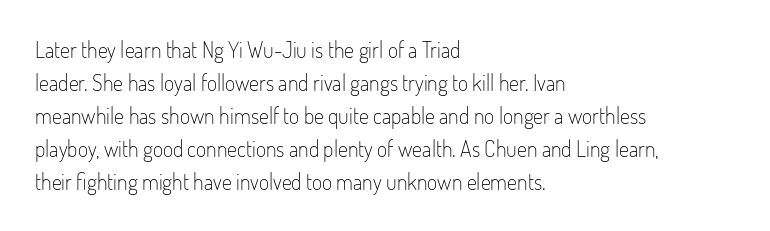
{"italic": "no", "bold": "no", "underline": "no", "align": "left", "line_spacing": "normal", "line_spacing_ratio": 1.5, "letter_spacing": "normal", "letter_spacing_em": 0.0, "glyph_px": 22}
